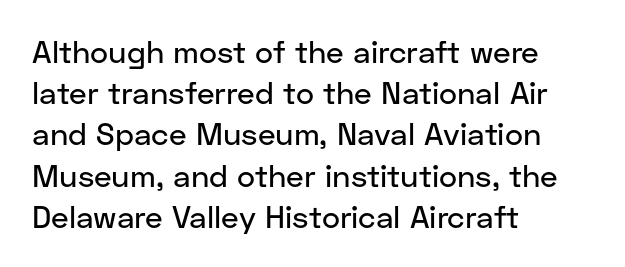
{"serif": "no", "italic": "no", "width": "normal", "stroke_contrast": "low", "x_height": "medium", "monospaced": "no", "underline": "no", "align": "left", "line_spacing": "normal", "line_spacing_ratio": 1.33, "letter_spacing": "normal", "letter_spacing_em": 0.0, "glyph_px": 31}
